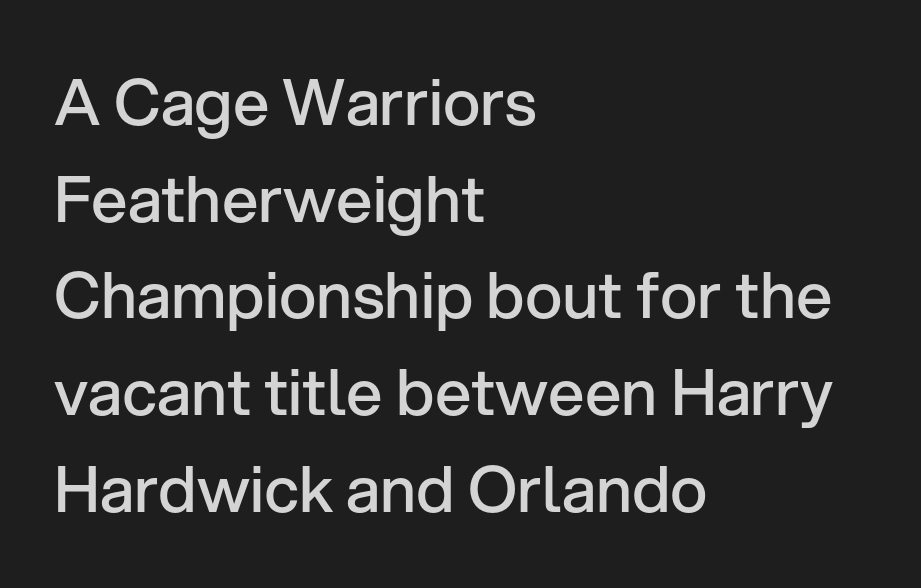
The image shows 64 px semibold sans-serif type, upright; set left-aligned, normal line spacing (1.51x), normal letter spacing, not underlined; low stroke contrast and a medium x-height.
